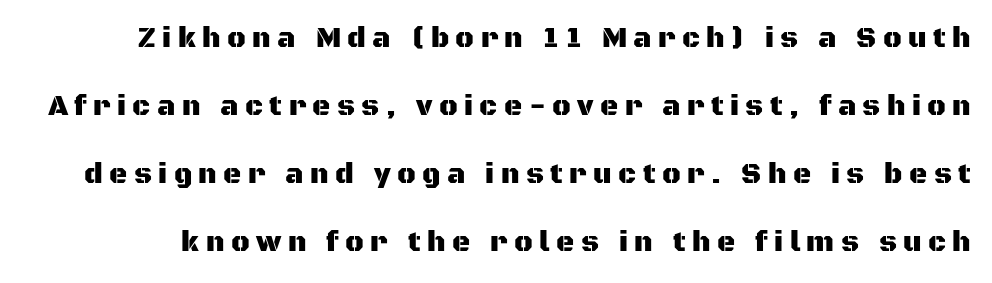
The image shows 28 px sans-serif type, upright; set loose line spacing (2.43x), unusually wide letter spacing (+0.23 em), not underlined; medium stroke contrast and a large x-height.
